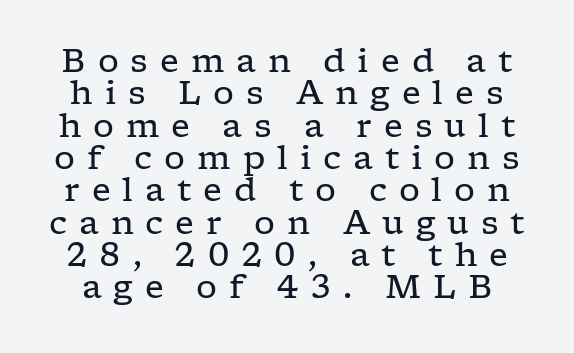
Q: Is the text bold? A: No.
Q: Is the text italic (slanted)? A: No, it is upright.
Q: Is the typeface a serif or a sans-serif typeface? A: Serif.
Q: Is the text underlined? A: No.
Q: Is the spacing between letters normal or unusually wide? A: Unusually wide.
Q: Is the spacing between lines tight, normal or loose? A: Tight.
Q: Width (condensed, normal, or wide)? A: Wide.
Q: Stroke contrast? A: Low.
Q: x-height? A: Medium.
Q: Monospaced? A: No.
